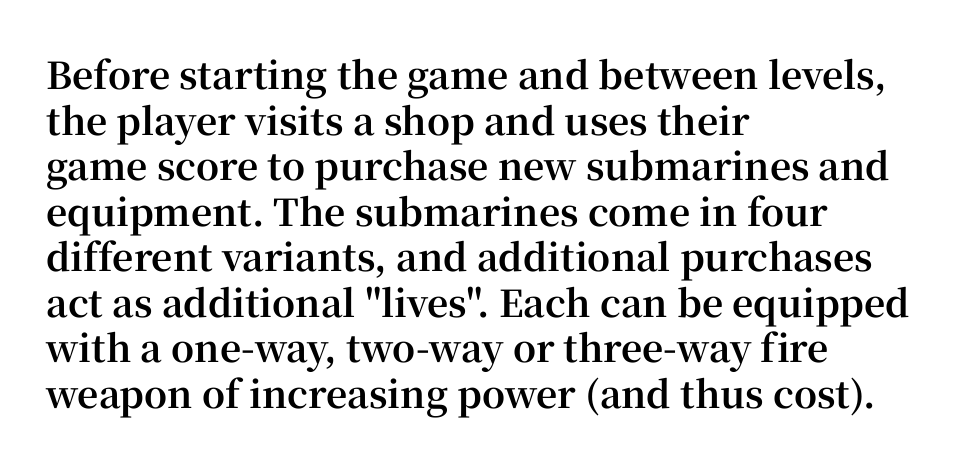
Where is the straight margin? On the left. Weight: bold. A typesetter would mark this as roman, not italic. Each word holds together tightly as a unit, with standard inter-letter gaps.
